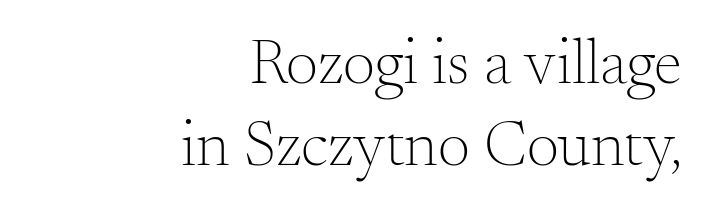
{"serif": "yes", "italic": "no", "bold": "no", "weight": "light", "width": "normal", "stroke_contrast": "medium", "x_height": "small", "monospaced": "no", "underline": "no", "align": "right", "line_spacing": "normal", "line_spacing_ratio": 1.28, "letter_spacing": "normal", "letter_spacing_em": 0.0, "glyph_px": 64}
